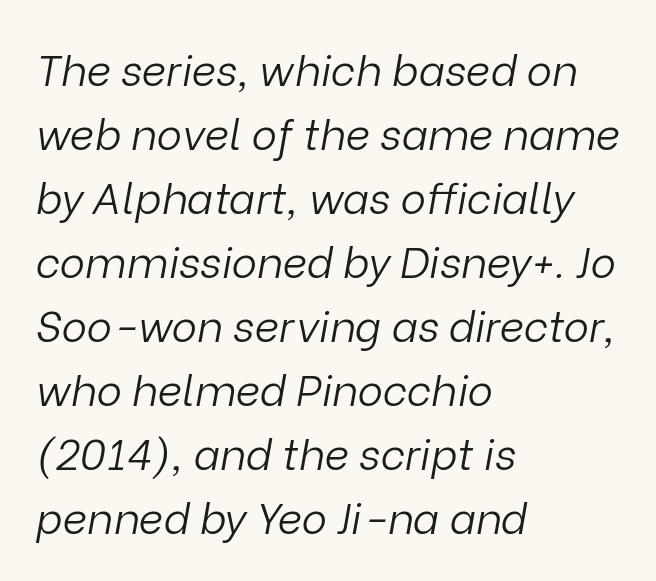
Q: Is the text bold? A: No.
Q: Is the text italic (slanted)? A: Yes, it leans right by about 9 degrees.
Q: Is the text underlined? A: No.
Q: How is the paragraph aligned? A: Left-aligned.
Q: Is the spacing between letters normal or unusually wide? A: Normal.
Q: Is the spacing between lines tight, normal or loose? A: Normal.
Q: Width (condensed, normal, or wide)? A: Normal.
Q: Stroke contrast? A: Low.
Q: x-height? A: Medium.
Q: Monospaced? A: No.
